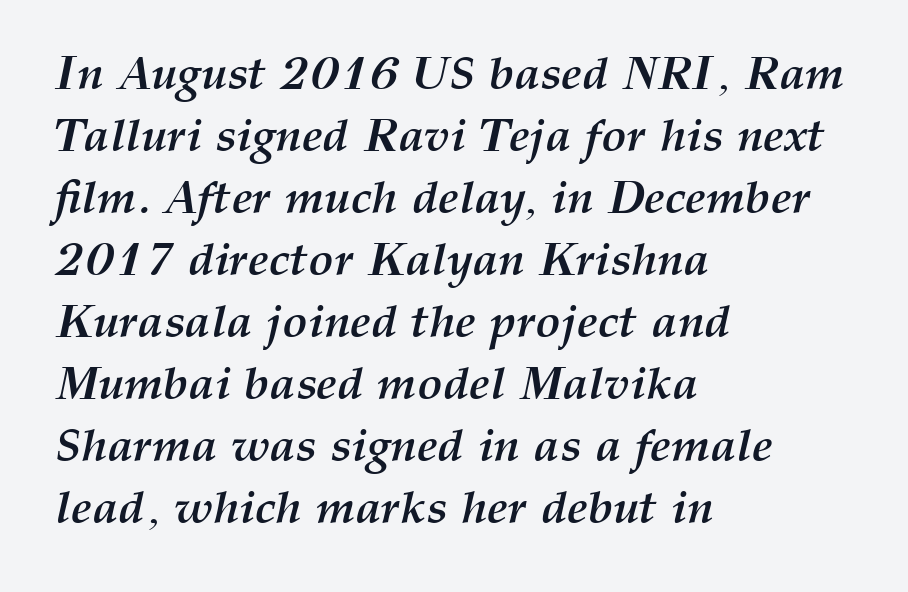
The image shows 47 px semibold type, italic (leaning right); set left-aligned, normal line spacing (1.32x), normal letter spacing, not underlined; medium stroke contrast and a medium x-height.
